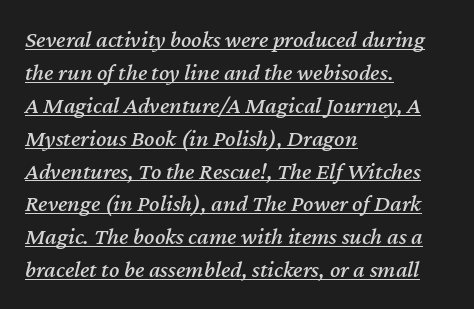
The image shows 24 px text type, italic (leaning right); set left-aligned, normal line spacing (1.37x), normal letter spacing, underlined.
